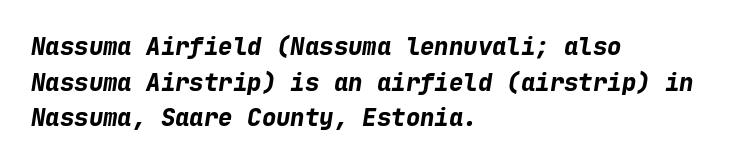
{"italic": "yes", "lean": "right", "slant_degrees": 9, "bold": "yes", "underline": "no", "align": "left", "line_spacing": "normal", "line_spacing_ratio": 1.48, "letter_spacing": "normal", "letter_spacing_em": 0.0, "glyph_px": 24}
